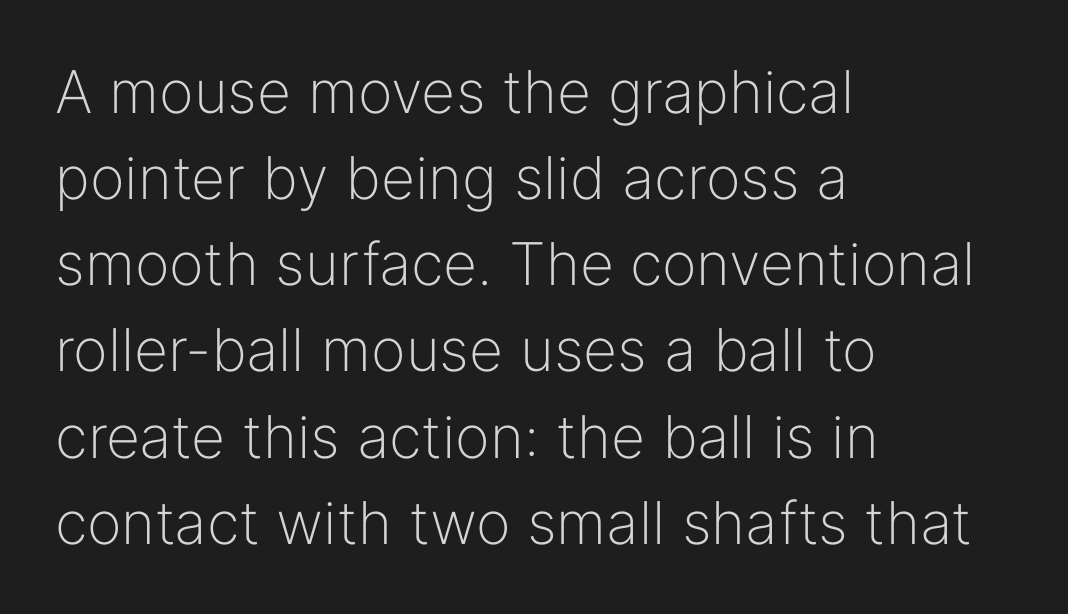
These lines are rendered in a variable-pitch font. Notice how the stems are strictly vertical — no italics here. Does the leading feel generous? No, just average. Decoration check: the copy has no underline. Layout note: lines flush left. Is the type heavy? It reads as light-to-regular instead.
